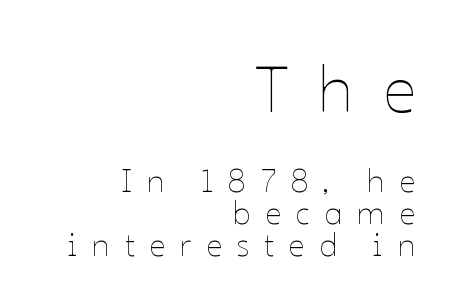
The weight tops out at a normal text grade. Notice how descenders almost collide with the ascenders below — that's tight leading. Characters remain perfectly vertical along every line. This rendering widens character spacing well past its baseline value. The letters in the upper block stand taller than those in the block below. The rag falls on the left side of this text block.
